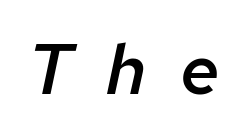
{"italic": "yes", "lean": "right", "slant_degrees": 12, "bold": "semi", "weight": "semibold", "width": "normal", "stroke_contrast": "low", "x_height": "medium", "monospaced": "no", "underline": "no", "letter_spacing": "wide", "letter_spacing_em": 0.47, "glyph_px": 71}
